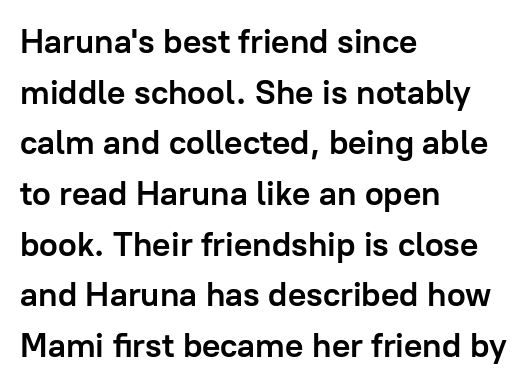
Compared with typical paragraphs, the rows here are spaced about the same. Where is the straight margin? On the left. The gap between lines stays unmarked. Each letter keeps its own natural width here, so spacing adapts to shape. Typographic density is high because the face is bold. It's the straight-up-and-down kind of type.
